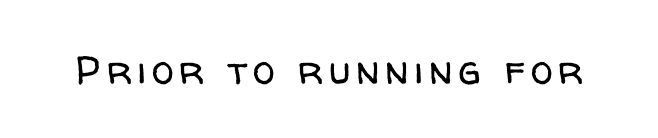
The image shows 40 px regular-weight sans-serif type, upright; set not underlined; low stroke contrast and a medium x-height.
